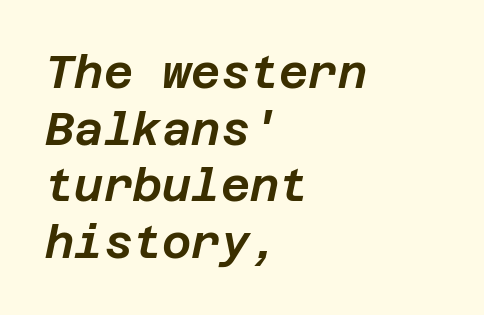
Q: Is the text italic (slanted)? A: Yes, it leans right by about 12 degrees.
Q: Is the text underlined? A: No.
Q: How is the paragraph aligned? A: Left-aligned.
Q: Is the spacing between letters normal or unusually wide? A: Normal.
Q: Is the spacing between lines tight, normal or loose? A: Normal.
Q: Width (condensed, normal, or wide)? A: Normal.
Q: Stroke contrast? A: Low.
Q: x-height? A: Large.
